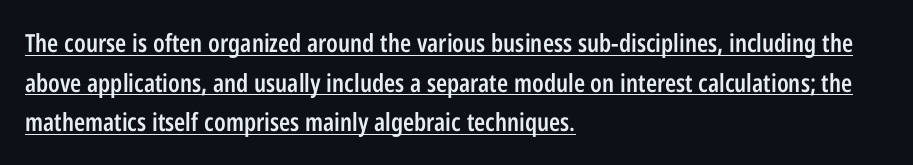
{"italic": "no", "bold": "semi", "underline": "yes", "align": "left", "line_spacing": "normal", "line_spacing_ratio": 1.59, "letter_spacing": "normal", "letter_spacing_em": 0.0, "glyph_px": 25}
